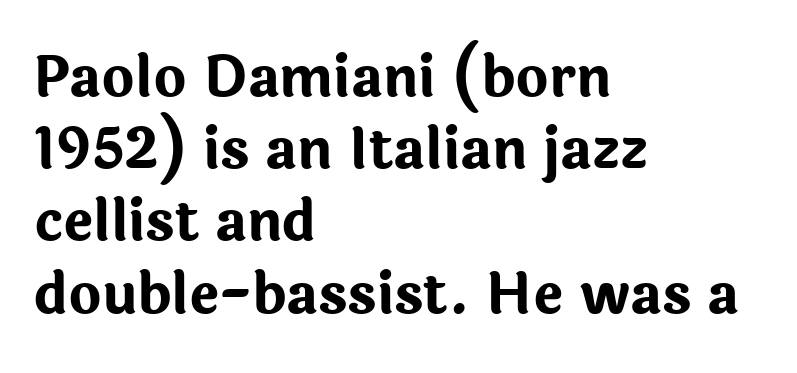
The image shows 56 px bold sans-serif type, upright; set left-aligned, normal line spacing (1.29x), normal letter spacing, not underlined; low stroke contrast and a medium x-height.
